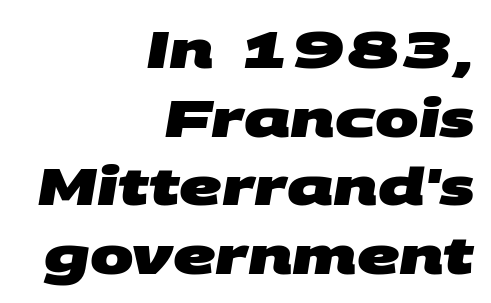
{"serif": "no", "bold": "yes", "weight": "heavy", "width": "wide", "stroke_contrast": "medium", "x_height": "large", "monospaced": "no", "underline": "no", "align": "right", "line_spacing": "normal", "line_spacing_ratio": 1.32, "letter_spacing": "normal", "letter_spacing_em": 0.0, "glyph_px": 52}
